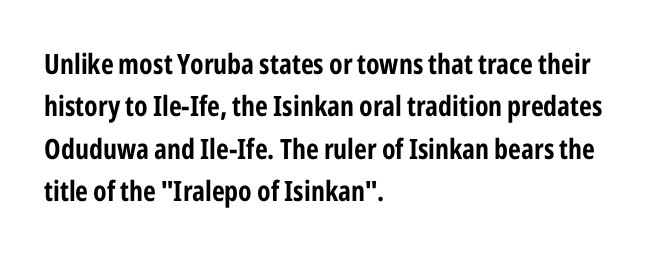
{"serif": "no", "italic": "no", "bold": "yes", "weight": "bold", "width": "condensed", "stroke_contrast": "low", "x_height": "medium", "monospaced": "no", "underline": "no", "align": "left", "line_spacing": "normal", "line_spacing_ratio": 1.51, "letter_spacing": "normal", "letter_spacing_em": 0.0, "glyph_px": 28}
